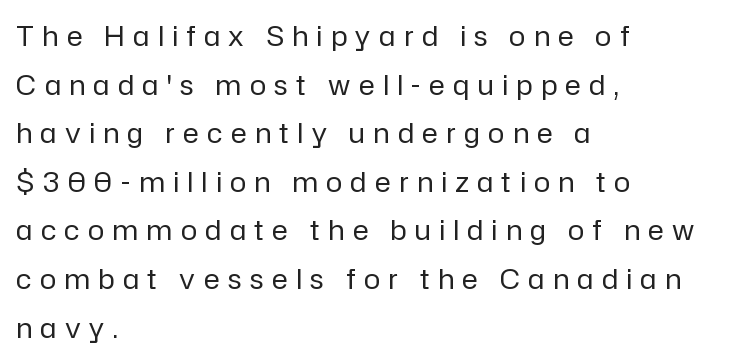
Students, note that the glyphs here are deliberately spaced far apart. The compositor pushed each line to the left boundary. The words here are not underlined. Posture: vertical.
